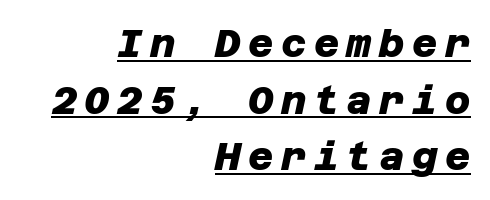
In terms of letterform style, serifs are entirely absent. Rows of type keep a routine distance in the vertical direction. Thick stems and heavy bowls — unmistakably bold. Does the copy run flush right? Yes — the right margin is perfectly even. Underline: present.
